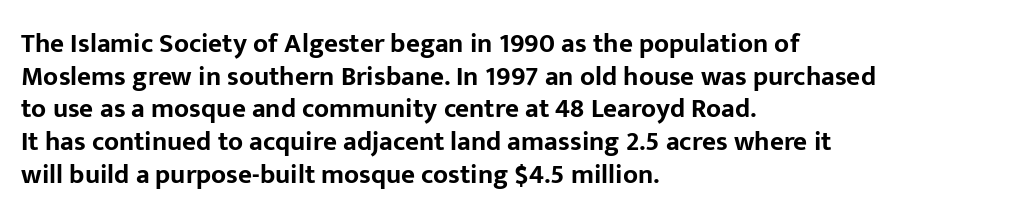
{"italic": "no", "bold": "yes", "underline": "no", "align": "left", "line_spacing_ratio": 1.21, "letter_spacing": "normal", "letter_spacing_em": 0.0, "glyph_px": 27}
